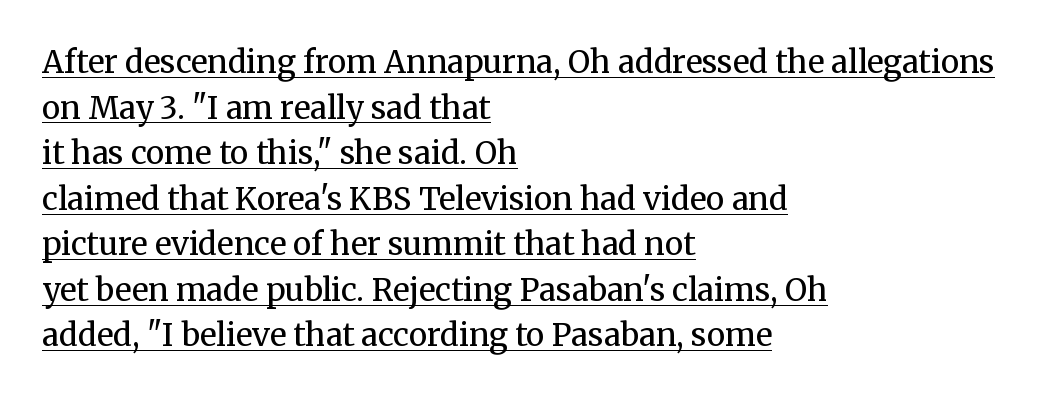
Q: Is the text bold? A: No.
Q: Is the text italic (slanted)? A: No, it is upright.
Q: Is the typeface a serif or a sans-serif typeface? A: Serif.
Q: Is the text underlined? A: Yes.
Q: How is the paragraph aligned? A: Left-aligned.
Q: Is the spacing between letters normal or unusually wide? A: Normal.
Q: Is the spacing between lines tight, normal or loose? A: Normal.
Q: Width (condensed, normal, or wide)? A: Normal.
Q: Stroke contrast? A: Medium.
Q: x-height? A: Medium.
Q: Monospaced? A: No.
